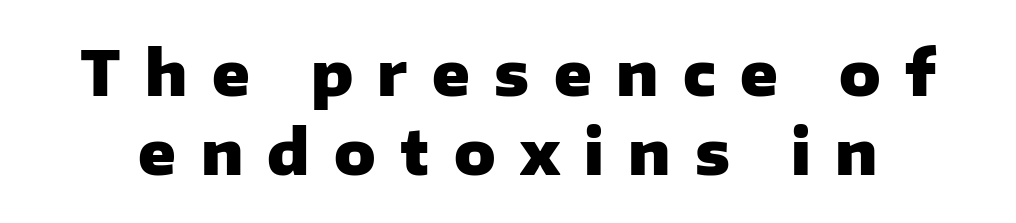
Q: Is the text bold? A: Yes.
Q: Is the text italic (slanted)? A: No, it is upright.
Q: Is the typeface a serif or a sans-serif typeface? A: Sans-serif.
Q: Is the text underlined? A: No.
Q: Is the spacing between letters normal or unusually wide? A: Unusually wide.
Q: Is the spacing between lines tight, normal or loose? A: Normal.
Q: Width (condensed, normal, or wide)? A: Normal.
Q: Stroke contrast? A: Low.
Q: x-height? A: Medium.
Q: Monospaced? A: No.
